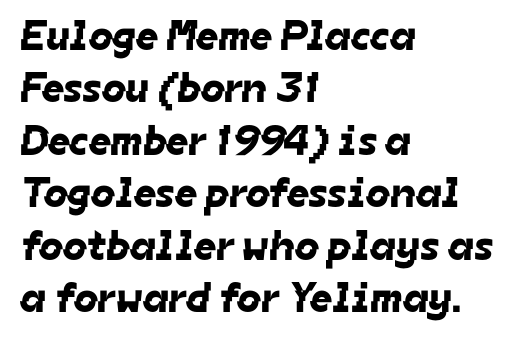
The image shows 43 px sans-serif type; set left-aligned, line spacing 1.22x, normal letter spacing, not underlined; low stroke contrast and a medium x-height.
